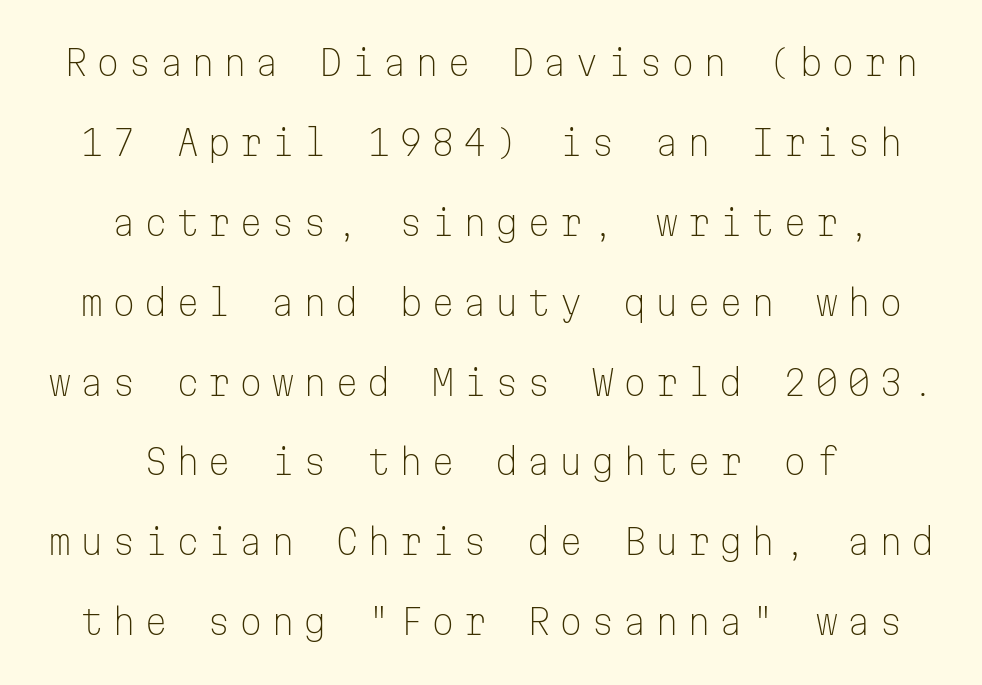
Q: Is the text bold? A: No.
Q: Is the text italic (slanted)? A: No, it is upright.
Q: Is the typeface a serif or a sans-serif typeface? A: Sans-serif.
Q: Is the text underlined? A: No.
Q: How is the paragraph aligned? A: Centered.
Q: Is the spacing between letters normal or unusually wide? A: Unusually wide.
Q: Is the spacing between lines tight, normal or loose? A: Loose.
Q: Width (condensed, normal, or wide)? A: Normal.
Q: Stroke contrast? A: Low.
Q: x-height? A: Medium.
Q: Monospaced? A: Yes.
